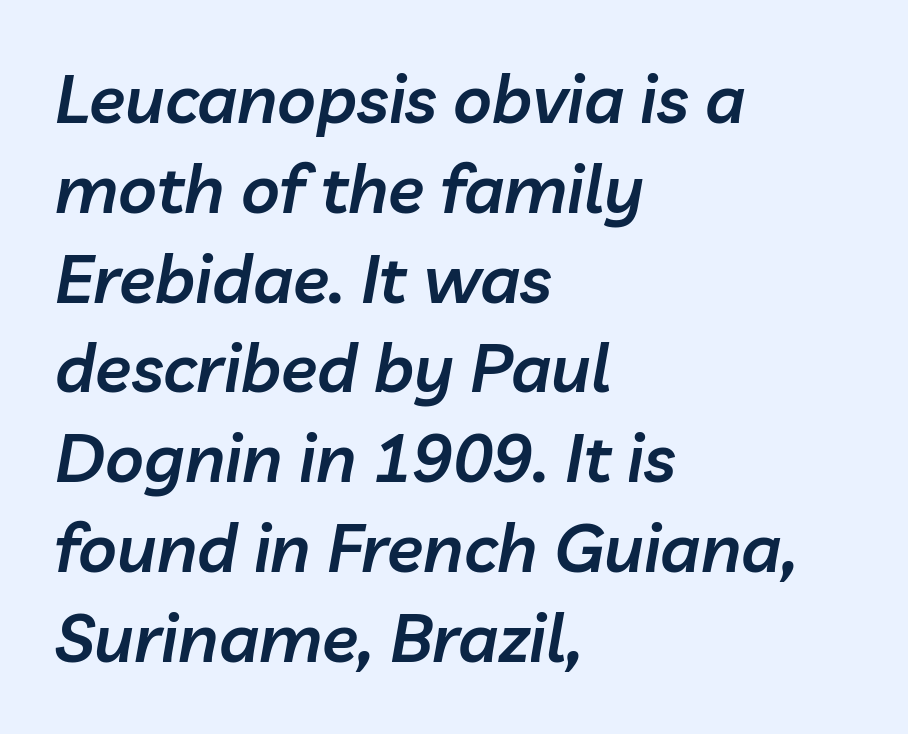
The image shows 67 px semibold type, italic (leaning right); set left-aligned, normal line spacing (1.34x), normal letter spacing, not underlined; low stroke contrast and a medium x-height.
